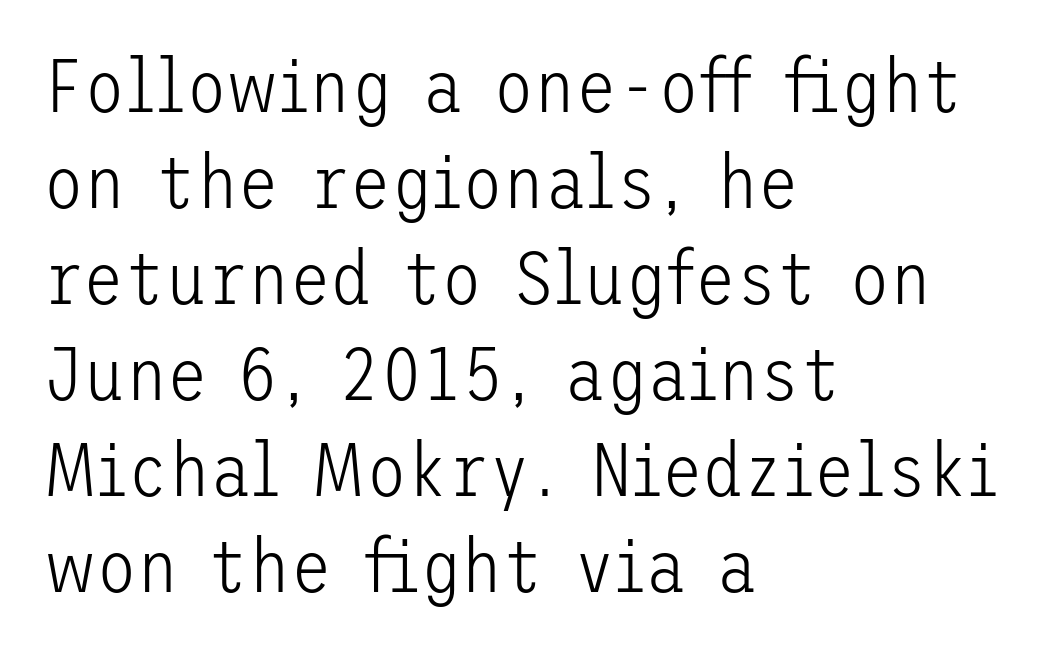
This sample keeps an unexceptional amount of space between lines. This sample uses plain, unmodified letter spacing. The typeface chosen for these lines omits serifs. The glyphs are unaccompanied by any horizontal stroke below them. Does the lettering tilt? It doesn't — this is upright.
